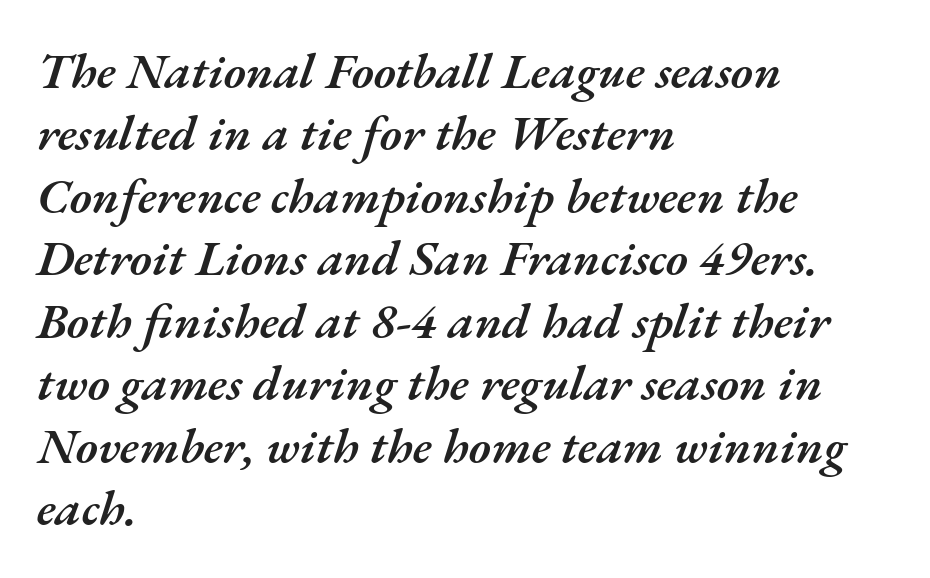
The passage shown is typed in a proportional face where columns would drift. The typography opts for an oblique posture over an upright one. Strokes here are thickened, but only to semibold level. Quick note: interline space is typical. Spacing between characters is what you'd get straight out of the box. The lines in this sample share a left origin and differ only in where they stop.
